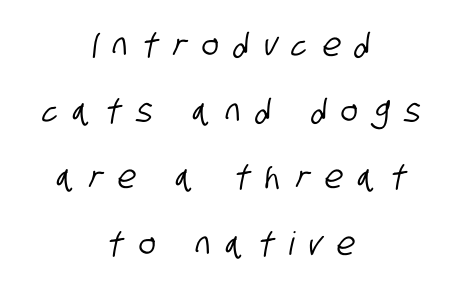
The image shows 32 px condensed sans-serif type; set centered, loose line spacing (2.07x), unusually wide letter spacing (+0.47 em), not underlined; low stroke contrast and a large x-height.
